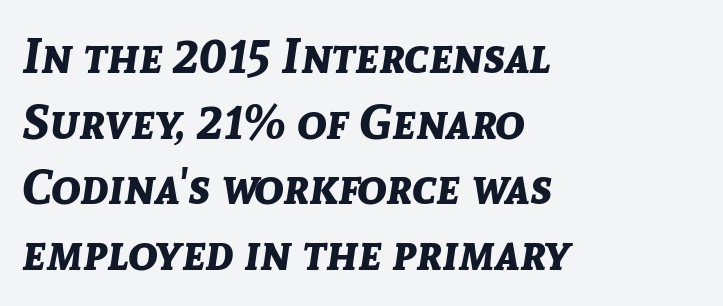
The image shows 49 px bold type, italic (leaning right); set left-aligned, normal line spacing (1.34x), normal letter spacing, not underlined; low stroke contrast and a medium x-height.
